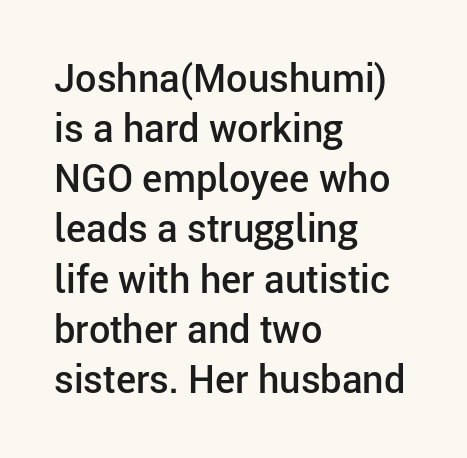
The image shows 38 px semibold sans-serif type, upright; set left-aligned, normal line spacing (1.32x), normal letter spacing, not underlined; low stroke contrast and a medium x-height.
